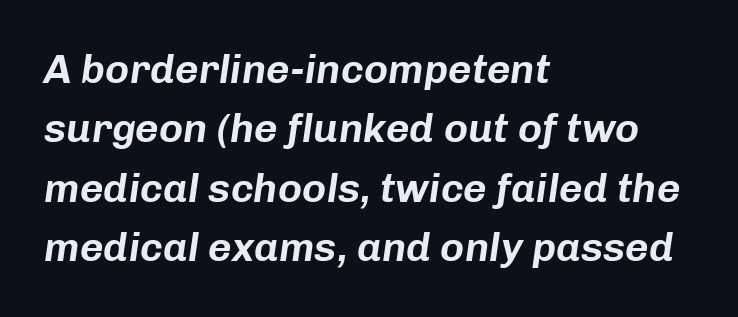
{"italic": "yes", "lean": "right", "slant_degrees": 8, "width": "normal", "stroke_contrast": "low", "x_height": "medium", "monospaced": "no", "underline": "no", "align": "left", "line_spacing": "normal", "line_spacing_ratio": 1.45, "letter_spacing": "normal", "letter_spacing_em": 0.0, "glyph_px": 41}
